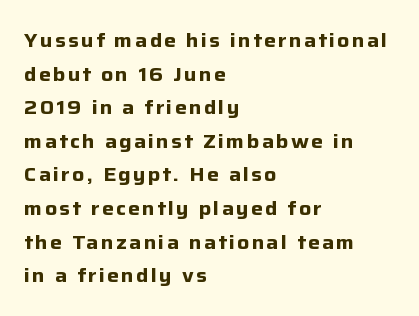
The image shows 20 px bold type, upright; set left-aligned, normal line spacing (1.68x), not underlined.
